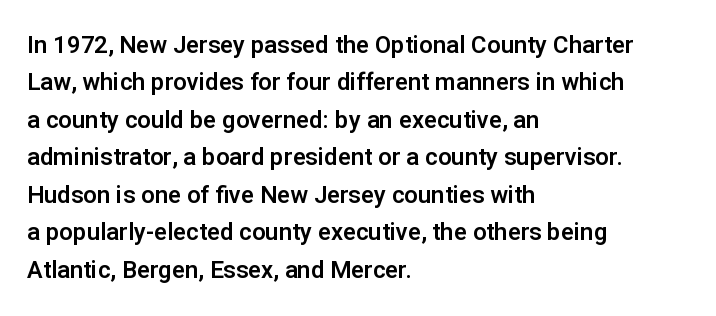
The image shows 24 px text type, upright; set left-aligned, normal line spacing (1.56x), normal letter spacing, not underlined.
